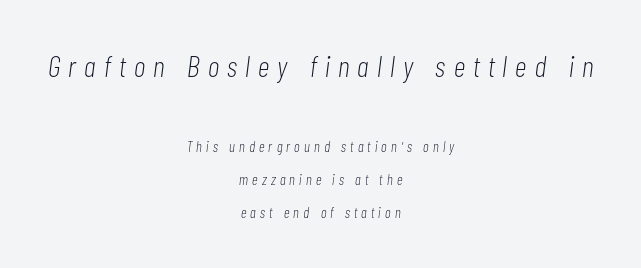
{"italic": "yes", "lean": "right", "slant_degrees": 7, "bold": "no", "weight": "light", "width": "condensed", "stroke_contrast": "low", "x_height": "medium", "monospaced": "no", "underline": "no", "align": "center", "line_spacing": "loose", "line_spacing_ratio": 2.2, "letter_spacing": "wide", "letter_spacing_em": 0.28, "larger_block": "first", "size_ratio": 2.0, "glyph_px": 30}
